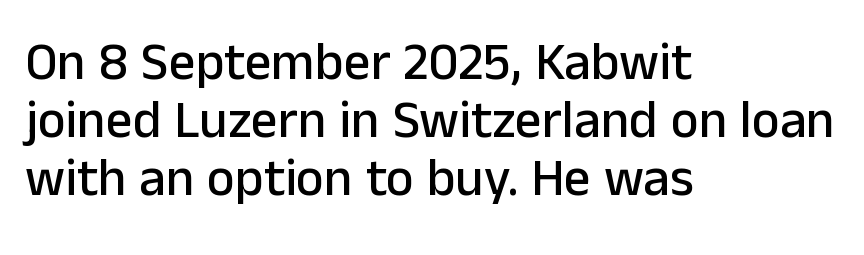
Spacing verdict: proportional, widths tailored to each character. Typeset ragged right — the left edge is the straight one. The gaps between neighbouring characters are ordinary and unremarkable. The type sits square on the baseline with zero lean. These lines are composed in type without serifs. Check the space under the baseline: it is left empty.
